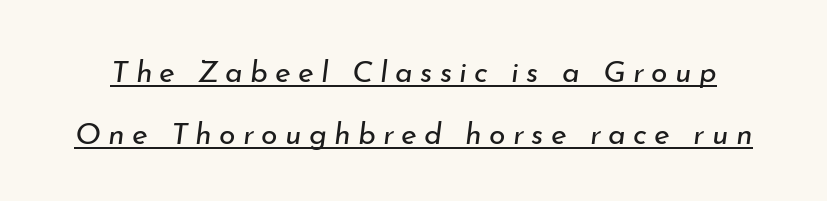
Vertical spacing — loose. Is the type slanted? Yes — the strokes lean at a clear angle. Unbolded letterforms with no extra heft. The letters are spread apart with noticeably loose tracking. A baseline rule has been typeset under these characters.
